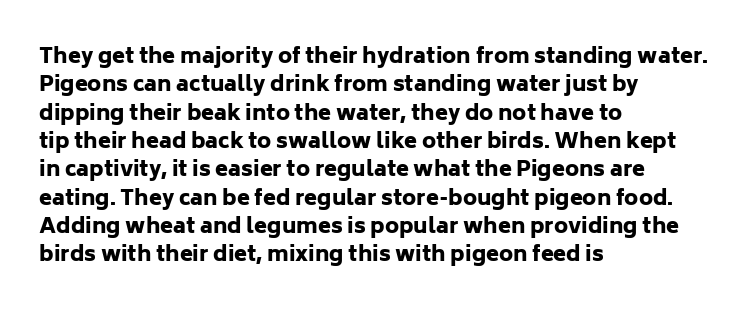
{"italic": "no", "bold": "yes", "underline": "no", "align": "left", "line_spacing": "normal", "line_spacing_ratio": 1.35, "letter_spacing": "normal", "letter_spacing_em": 0.0, "glyph_px": 21}
